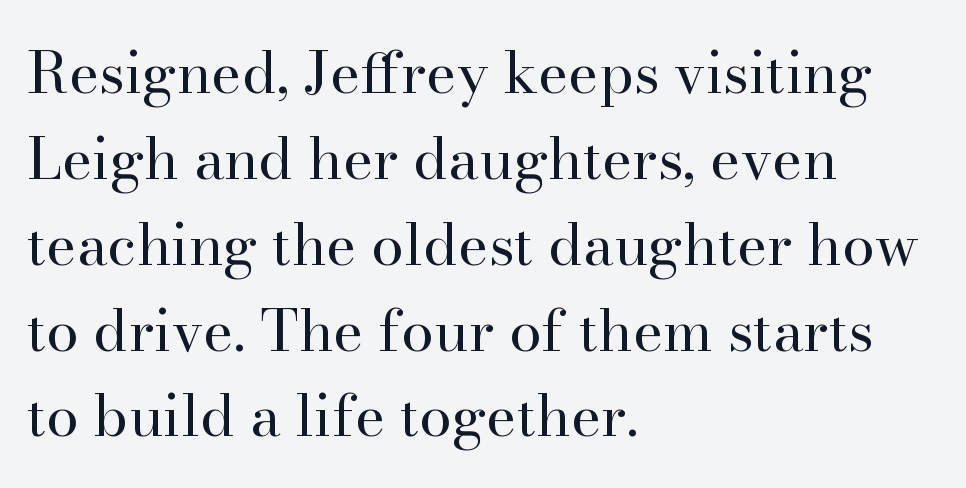
The image shows 58 px regular-weight serif type, upright; set left-aligned, normal line spacing (1.48x), normal letter spacing, not underlined; high stroke contrast and a small x-height.
